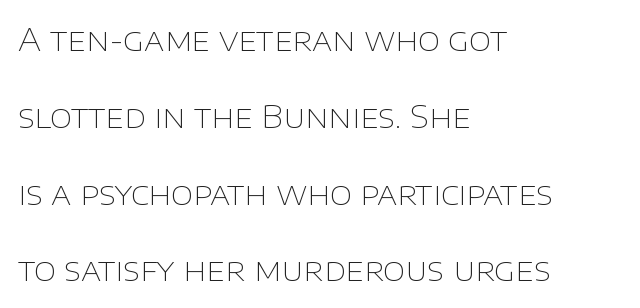
{"serif": "no", "italic": "no", "bold": "no", "weight": "thin", "width": "normal", "stroke_contrast": "low", "x_height": "large", "monospaced": "no", "underline": "no", "align": "left", "line_spacing": "loose", "line_spacing_ratio": 2.4, "letter_spacing": "normal", "letter_spacing_em": 0.0, "glyph_px": 32}
